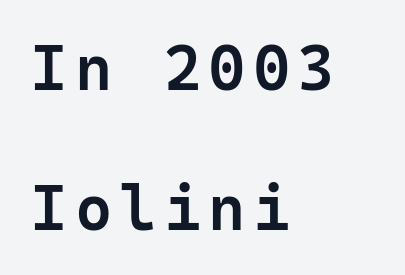
The image shows 64 px semibold sans-serif type, upright, monospaced; set left-aligned, loose line spacing (2.18x), not underlined; low stroke contrast and a medium x-height.
